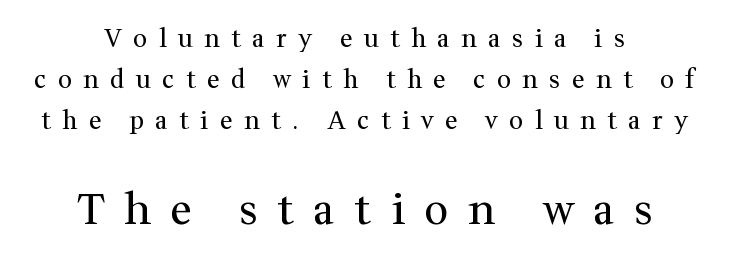
The lines in this sample share a center point and differ in where they start and stop. Varying glyph widths throughout — classic text-font behaviour. The characters are drawn with everyday or finer stroke widths. The tracking reads as deliberately expanded to a designer's eye.
